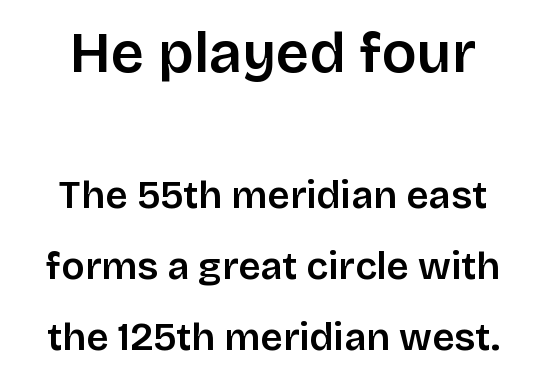
{"serif": "no", "italic": "no", "width": "normal", "stroke_contrast": "low", "x_height": "large", "monospaced": "no", "underline": "no", "align": "center", "line_spacing_ratio": 1.83, "letter_spacing": "normal", "letter_spacing_em": 0.0, "larger_block": "first", "size_ratio": 1.49, "glyph_px": 58}
